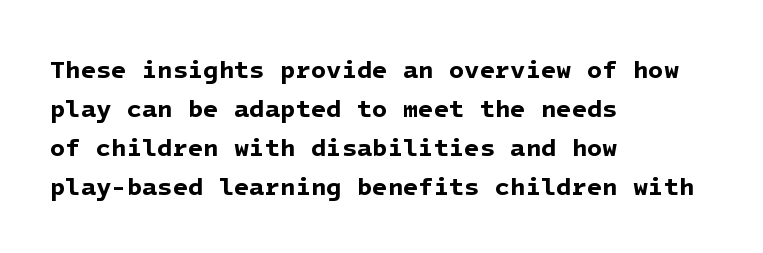
Q: Is the text bold? A: Yes.
Q: Is the text underlined? A: No.
Q: How is the paragraph aligned? A: Left-aligned.
Q: Is the spacing between letters normal or unusually wide? A: Normal.
Q: Is the spacing between lines tight, normal or loose? A: Normal.
